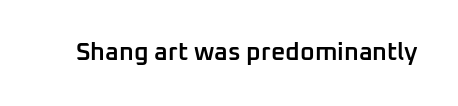
Q: Is the text bold? A: Semi-bold.
Q: Is the text italic (slanted)? A: No, it is upright.
Q: Is the text underlined? A: No.
Q: Is the spacing between letters normal or unusually wide? A: Normal.
